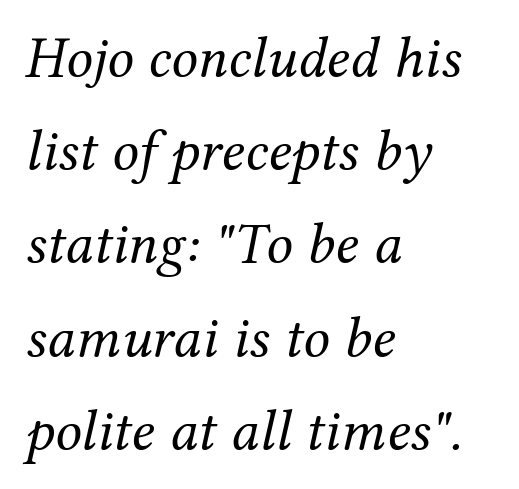
The designer went with a serif here, giving each stem small feet. Weight: in the light-to-regular range. Vertical spacing — default. Alignment: flush left.
